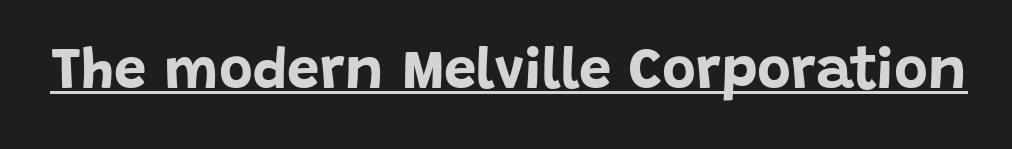
Q: Is the text bold? A: Yes.
Q: Is the text italic (slanted)? A: No, it is upright.
Q: Is the typeface a serif or a sans-serif typeface? A: Sans-serif.
Q: Is the text underlined? A: Yes.
Q: Is the spacing between letters normal or unusually wide? A: Normal.
Q: Width (condensed, normal, or wide)? A: Normal.
Q: Stroke contrast? A: Low.
Q: x-height? A: Large.
Q: Monospaced? A: No.
